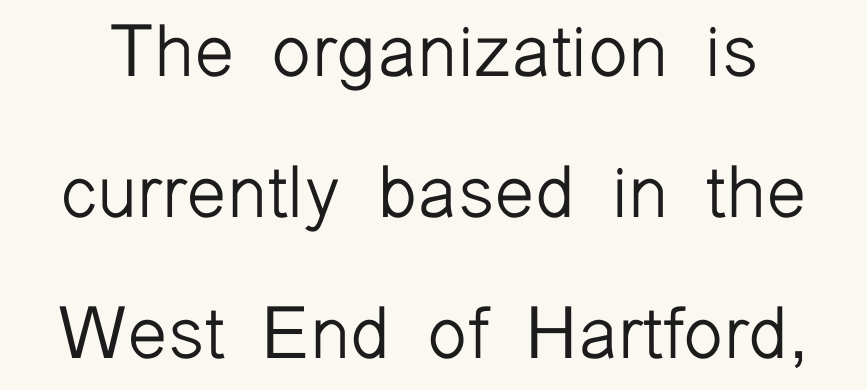
{"serif": "no", "italic": "no", "bold": "no", "weight": "light", "width": "normal", "stroke_contrast": "low", "x_height": "medium", "monospaced": "no", "underline": "no", "line_spacing": "loose", "line_spacing_ratio": 1.93, "letter_spacing": "normal", "letter_spacing_em": 0.0, "glyph_px": 73}
